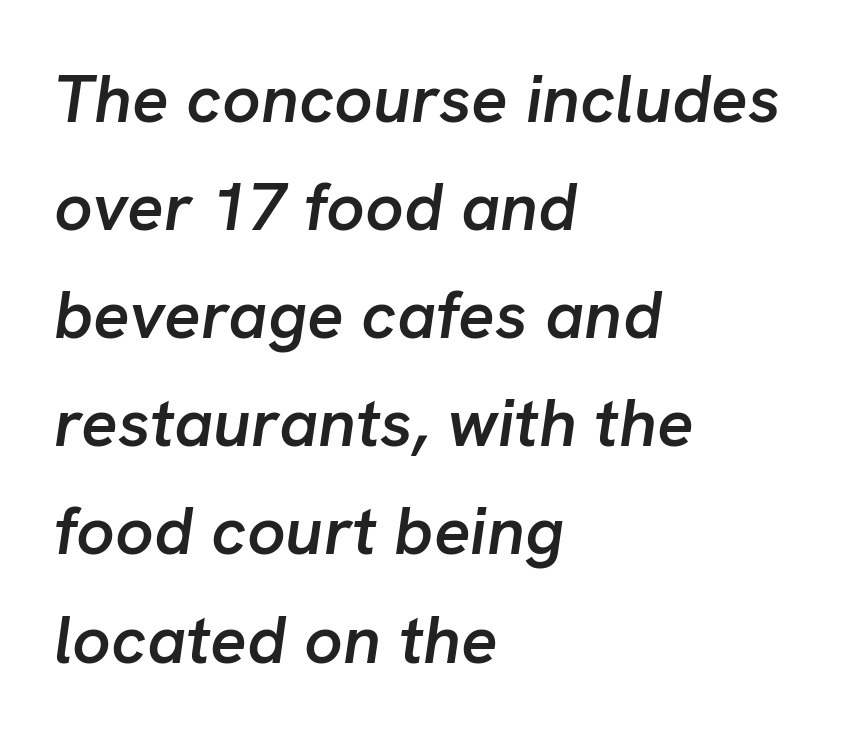
{"italic": "yes", "lean": "right", "slant_degrees": 8, "bold": "semi", "weight": "semibold", "width": "normal", "stroke_contrast": "low", "x_height": "medium", "monospaced": "no", "underline": "no", "align": "left", "line_spacing": "normal", "line_spacing_ratio": 1.59, "letter_spacing": "normal", "letter_spacing_em": 0.0, "glyph_px": 68}
